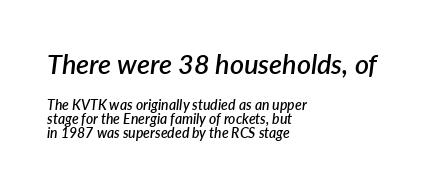
The image shows 27 px text type, italic (leaning right); set left-aligned, tight line spacing (1.01x), normal letter spacing, not underlined; the first (top) block is 1.93x larger.
